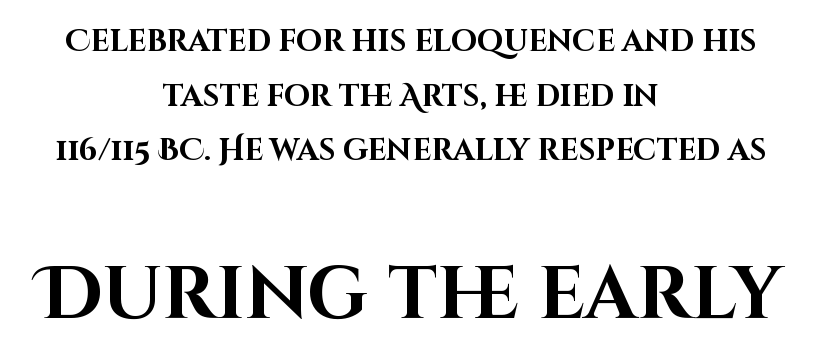
{"serif": "no", "italic": "no", "bold": "yes", "weight": "bold", "width": "normal", "stroke_contrast": "high", "x_height": "large", "monospaced": "no", "underline": "no", "align": "center", "line_spacing_ratio": 1.82, "letter_spacing": "normal", "letter_spacing_em": 0.0, "larger_block": "second", "size_ratio": 2.47, "glyph_px": 74}
